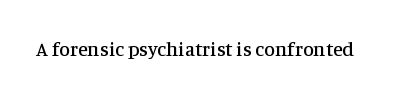
Q: Is the text italic (slanted)? A: No, it is upright.
Q: Is the text underlined? A: No.
Q: Is the spacing between letters normal or unusually wide? A: Normal.
